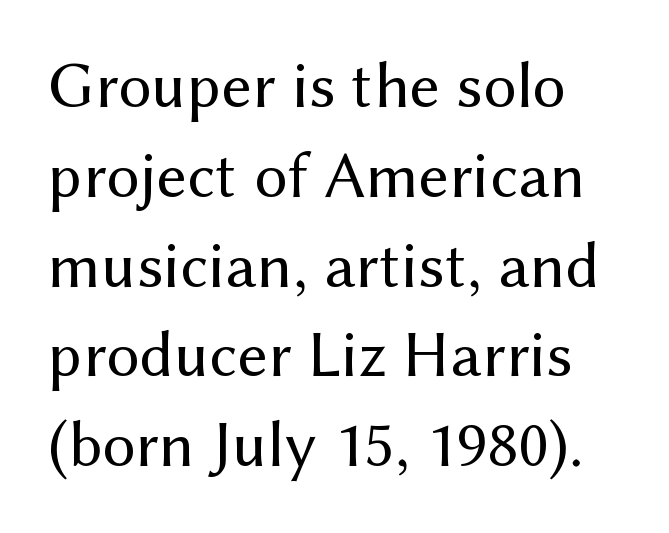
The image shows 66 px regular-weight sans-serif type, upright; set normal line spacing (1.36x), normal letter spacing, not underlined; medium stroke contrast and a medium x-height.
